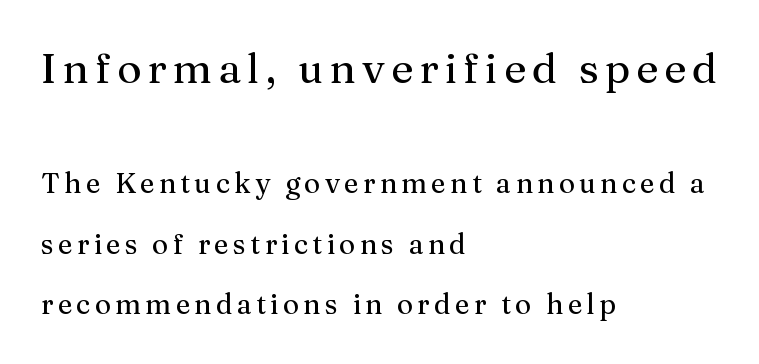
Baseline-to-baseline distance is far greater than the letter height. The paragraph shown leans on its left margin. The text was rendered using a seriffed face with decorative stroke endings. Do the letters lean? They stand straight. Bare-footed words on every line. Each letter keeps its own natural width here, so spacing adapts to shape.
